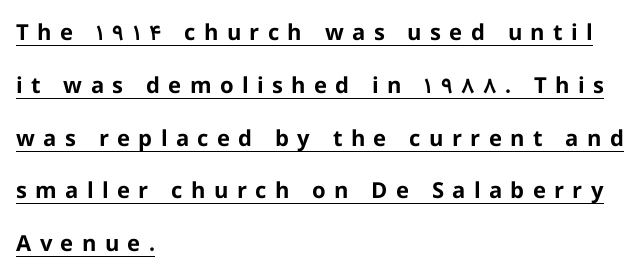
Q: Is the text bold? A: Yes.
Q: Is the text italic (slanted)? A: No, it is upright.
Q: Is the text underlined? A: Yes.
Q: How is the paragraph aligned? A: Left-aligned.
Q: Is the spacing between letters normal or unusually wide? A: Unusually wide.
Q: Is the spacing between lines tight, normal or loose? A: Loose.
